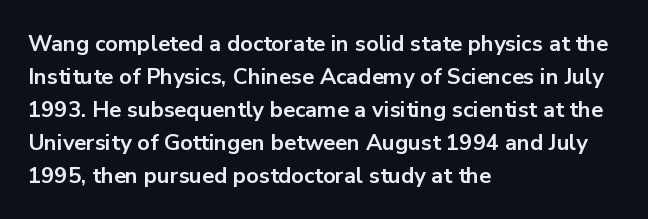
You'd pick this weight for a headline — it's a proper bold. The lettering holds an erect, upright posture throughout. Glance below the letters and you will spot only blank space. Layout note: lines flush left. Characters follow at the spacing the type designer built in. These lines sit exactly where default settings would place them.
